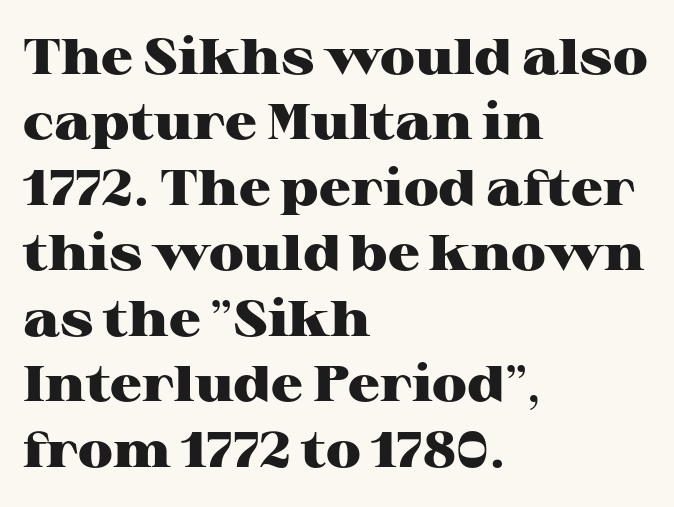
The image shows 50 px heavy, wide serif type, upright; set left-aligned, normal line spacing (1.31x), normal letter spacing, not underlined; high stroke contrast and a medium x-height.
